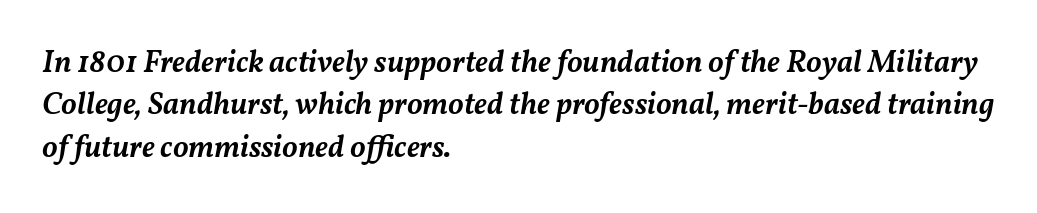
Decoration check: the copy has no underline. Standard letterfit; no display-style spreading of the glyphs. Proportional: the letters do not fall into vertical columns. The lines are quadded left. Moderately thickened strokes mark this as semibold type. Evenly set lines give the paragraph a standard silhouette.
